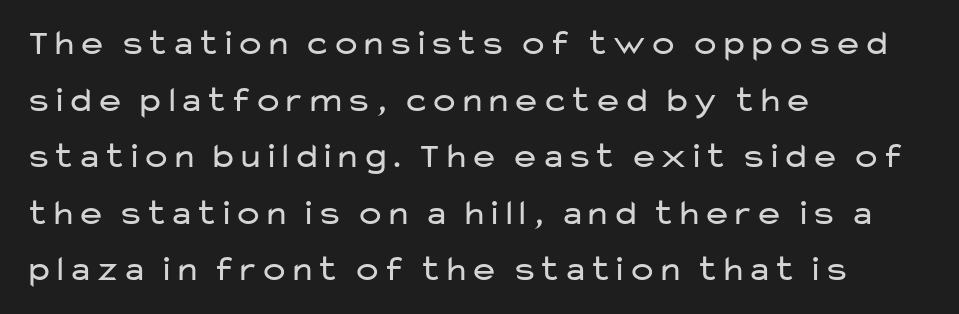
{"serif": "no", "italic": "no", "bold": "no", "weight": "regular", "width": "wide", "stroke_contrast": "low", "x_height": "medium", "monospaced": "no", "underline": "no", "align": "left", "line_spacing": "normal", "line_spacing_ratio": 1.57, "letter_spacing": "normal", "letter_spacing_em": 0.0, "glyph_px": 36}
